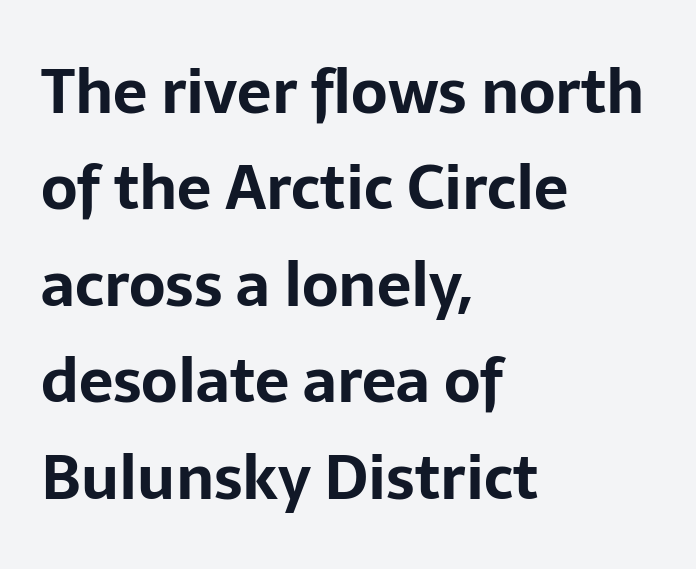
The letters stand upright; this is a roman face. Do the characters align in a grid? No, the font is proportional. Each row of text sits above clean, open space. A typesetter would call this leading conventional body-copy spacing. The typesetter chose a ragged-right arrangement here.
